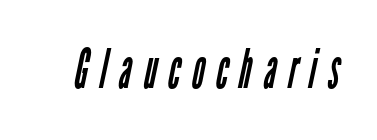
The letters advance in unequal steps, a hallmark of proportional type. The foot of each line stays bare and open. To sum up the face: it is a sans, with no serifs. The typesetting does not lean heavy: it is not bold.
